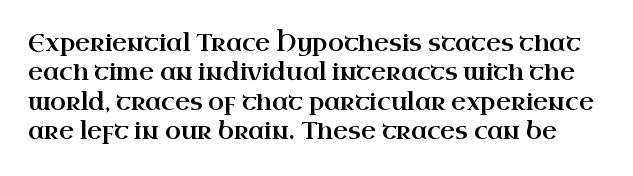
{"italic": "no", "underline": "no", "line_spacing": "normal", "line_spacing_ratio": 1.28, "letter_spacing": "normal", "letter_spacing_em": 0.0, "glyph_px": 23}
